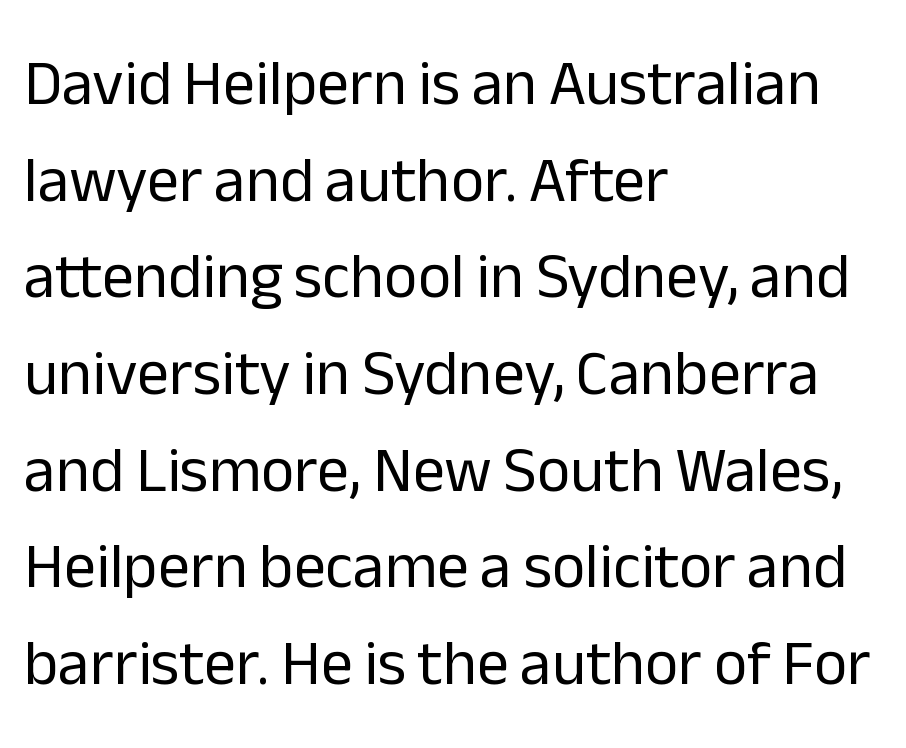
Bare-footed words on every line. Leftover space on each line is placed entirely after the last word. Whoever set this chose a conventional vertical rhythm. Bold? No — there's no thickening of the strokes. Caption: standard tracking, unaltered. Spacing verdict: proportional, widths tailored to each character.
